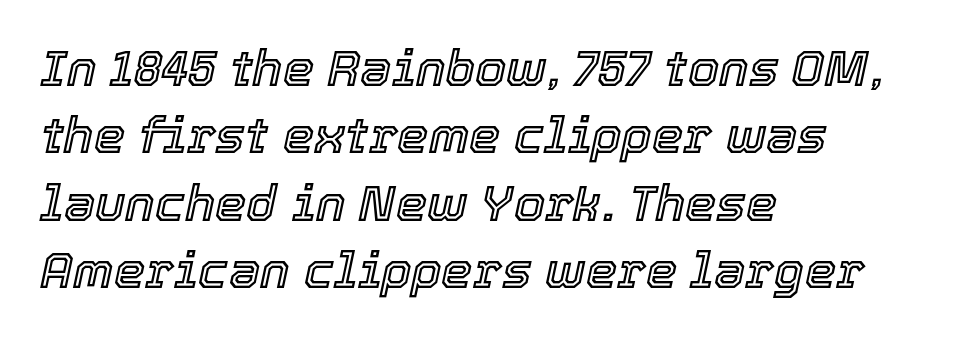
Q: Is the text italic (slanted)? A: Yes, it leans right by about 12 degrees.
Q: Is the text underlined? A: No.
Q: How is the paragraph aligned? A: Left-aligned.
Q: Is the spacing between letters normal or unusually wide? A: Normal.
Q: Is the spacing between lines tight, normal or loose? A: Normal.
Q: Width (condensed, normal, or wide)? A: Normal.
Q: x-height? A: Medium.
Q: Monospaced? A: No.
